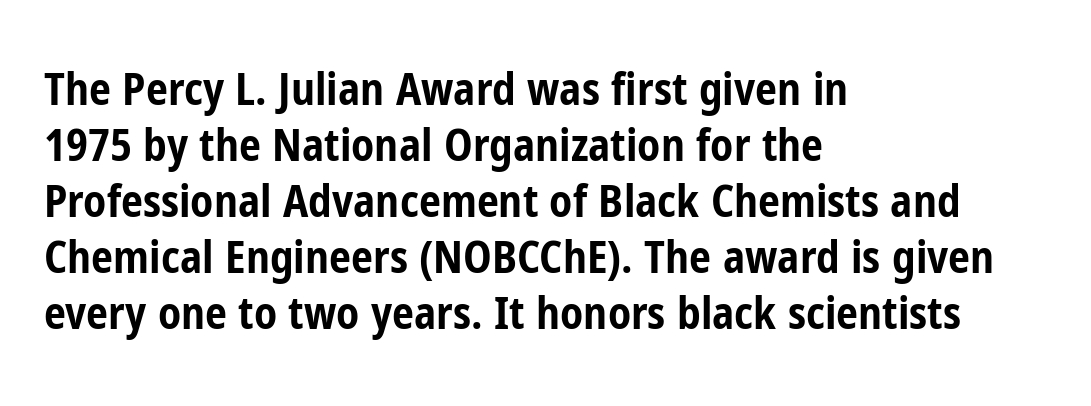
The image shows 44 px bold, condensed sans-serif type, upright; set left-aligned, normal line spacing (1.27x), normal letter spacing, not underlined; low stroke contrast and a medium x-height.
